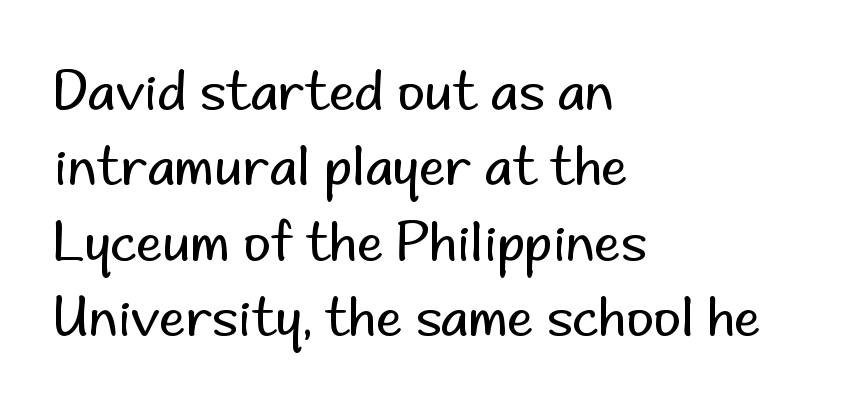
The image shows 53 px regular-weight sans-serif type, upright; set left-aligned, normal line spacing (1.42x), normal letter spacing, not underlined; low stroke contrast and a small x-height.
